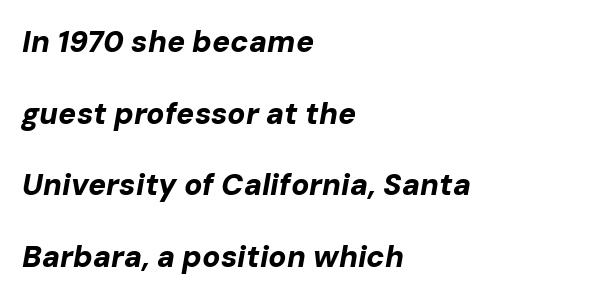
Reading down the block, your eye returns to a fixed left position each line. A clean baseline with only descenders dipping below it. Reading down the column, the eye jumps a long way to each next line. Is the letter spacing exaggerated? No — it looks like the ordinary default. Strong, thick strokes mark this as bold type. Note the varied advance widths — an 'i' is clearly narrower than an 'm'.
